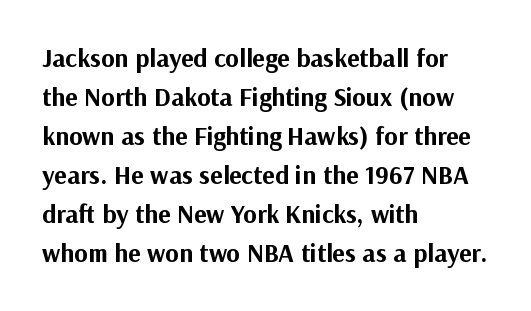
Q: Is the text bold? A: Yes.
Q: Is the text italic (slanted)? A: No, it is upright.
Q: Is the text underlined? A: No.
Q: How is the paragraph aligned? A: Left-aligned.
Q: Is the spacing between letters normal or unusually wide? A: Normal.
Q: Is the spacing between lines tight, normal or loose? A: Normal.
